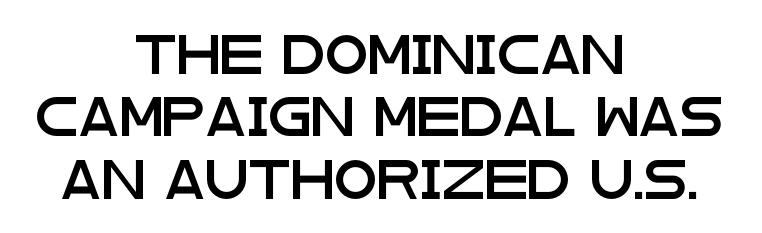
{"serif": "no", "italic": "no", "width": "wide", "stroke_contrast": "low", "x_height": "large", "monospaced": "no", "underline": "no", "align": "center", "line_spacing": "normal", "line_spacing_ratio": 1.6, "letter_spacing": "normal", "letter_spacing_em": 0.0, "glyph_px": 39}
